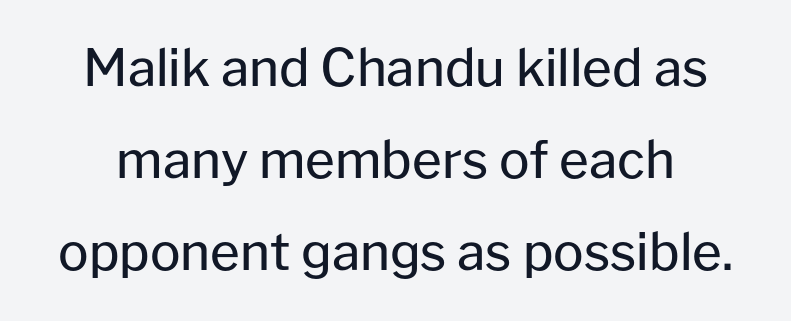
Q: Is the text bold? A: No.
Q: Is the text italic (slanted)? A: No, it is upright.
Q: Is the typeface a serif or a sans-serif typeface? A: Sans-serif.
Q: Is the text underlined? A: No.
Q: Is the spacing between letters normal or unusually wide? A: Normal.
Q: Width (condensed, normal, or wide)? A: Normal.
Q: Stroke contrast? A: Low.
Q: x-height? A: Medium.
Q: Monospaced? A: No.
